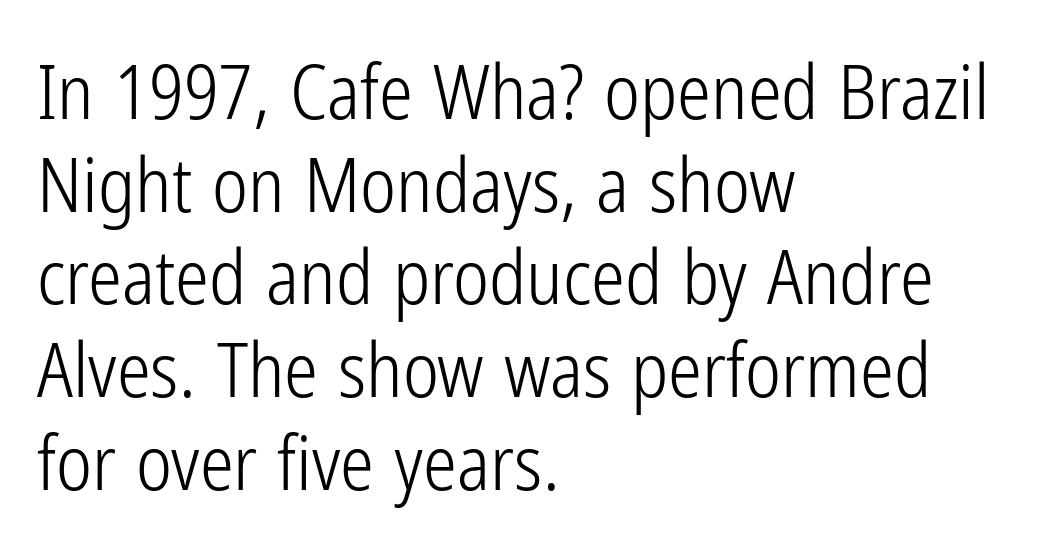
The image shows 76 px light, condensed sans-serif type, upright; set left-aligned, line spacing 1.22x, normal letter spacing, not underlined; low stroke contrast and a medium x-height.
